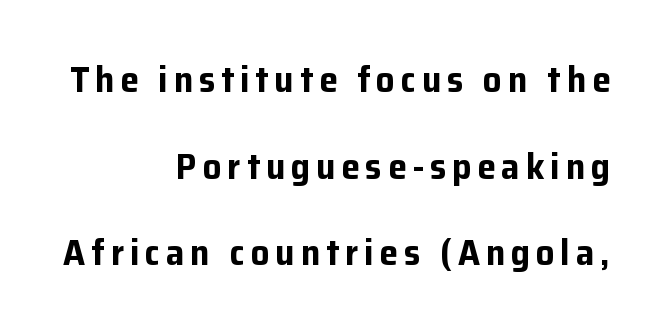
{"serif": "no", "italic": "no", "bold": "yes", "weight": "bold", "width": "normal", "stroke_contrast": "low", "x_height": "medium", "monospaced": "no", "underline": "no", "align": "right", "line_spacing": "loose", "line_spacing_ratio": 2.34, "glyph_px": 37}
